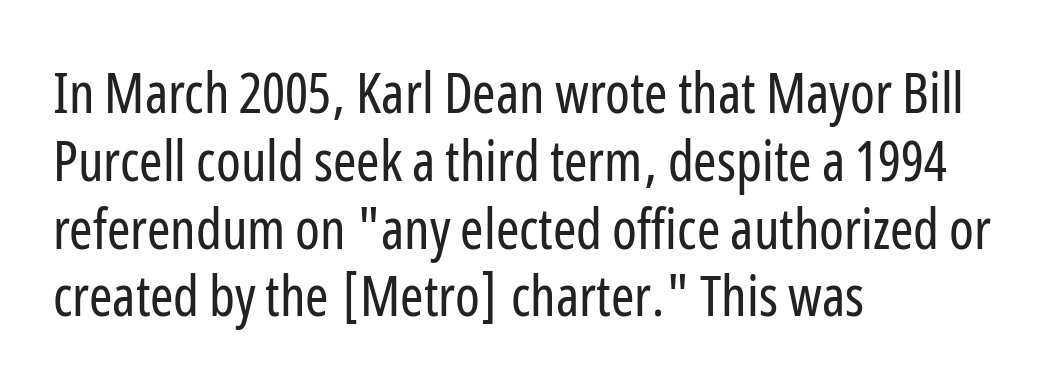
Ascenders rise straight up at ninety degrees. The letterforms sit shoulder to shoulder at normal distance. A bare baseline throughout the passage. The passage shown is typeset with a sans-serif family. Alignment: flush left. Compared with a typical body face, this is equally light or lighter still.
